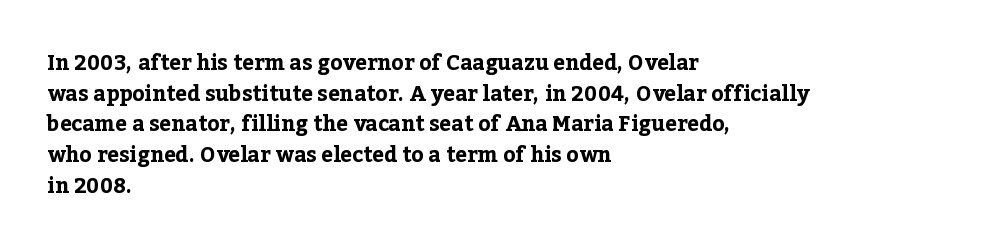
{"italic": "no", "bold": "yes", "underline": "no", "align": "left", "line_spacing": "normal", "line_spacing_ratio": 1.46, "letter_spacing": "normal", "letter_spacing_em": 0.0, "glyph_px": 21}
